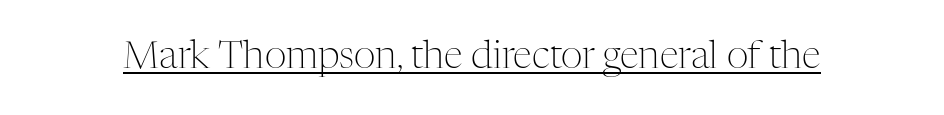
Q: Is the text bold? A: No.
Q: Is the text italic (slanted)? A: No, it is upright.
Q: Is the typeface a serif or a sans-serif typeface? A: Serif.
Q: Is the text underlined? A: Yes.
Q: Is the spacing between letters normal or unusually wide? A: Normal.
Q: Width (condensed, normal, or wide)? A: Normal.
Q: Stroke contrast? A: Medium.
Q: x-height? A: Medium.
Q: Monospaced? A: No.
